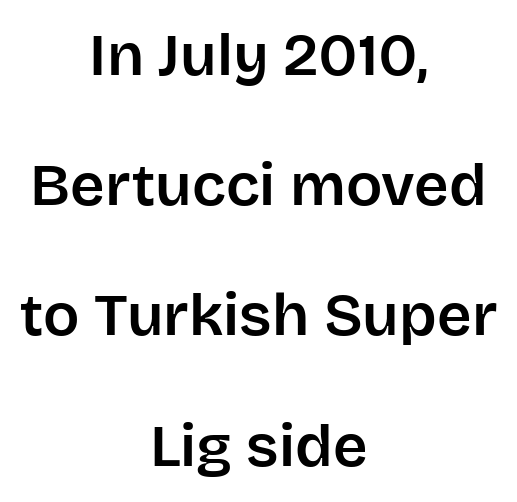
Q: Is the text italic (slanted)? A: No, it is upright.
Q: Is the typeface a serif or a sans-serif typeface? A: Sans-serif.
Q: Is the text underlined? A: No.
Q: How is the paragraph aligned? A: Centered.
Q: Is the spacing between letters normal or unusually wide? A: Normal.
Q: Is the spacing between lines tight, normal or loose? A: Loose.
Q: Width (condensed, normal, or wide)? A: Normal.
Q: Stroke contrast? A: Low.
Q: x-height? A: Large.
Q: Monospaced? A: No.
